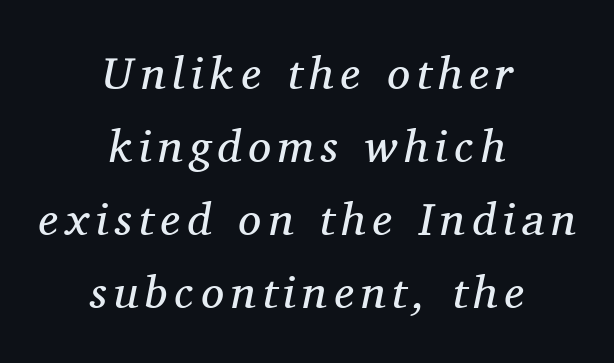
The image shows 46 px regular-weight serif type, italic (leaning right); set centered, normal line spacing (1.59x), not underlined; medium stroke contrast and a medium x-height.
